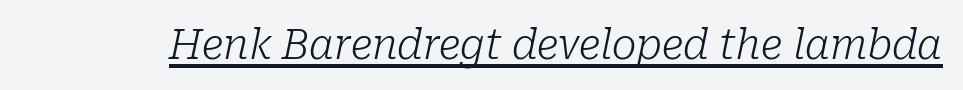
Q: Is the text bold? A: No.
Q: Is the text italic (slanted)? A: Yes, it leans right by about 10 degrees.
Q: Is the typeface a serif or a sans-serif typeface? A: Serif.
Q: Is the text underlined? A: Yes.
Q: Is the spacing between letters normal or unusually wide? A: Normal.
Q: Width (condensed, normal, or wide)? A: Normal.
Q: Stroke contrast? A: Low.
Q: x-height? A: Medium.
Q: Monospaced? A: No.
